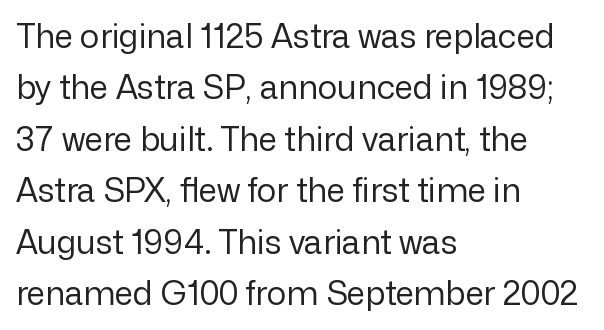
{"serif": "no", "italic": "no", "bold": "no", "weight": "regular", "width": "normal", "stroke_contrast": "low", "x_height": "medium", "monospaced": "no", "underline": "no", "align": "left", "line_spacing": "normal", "line_spacing_ratio": 1.56, "letter_spacing": "normal", "letter_spacing_em": 0.0, "glyph_px": 33}
